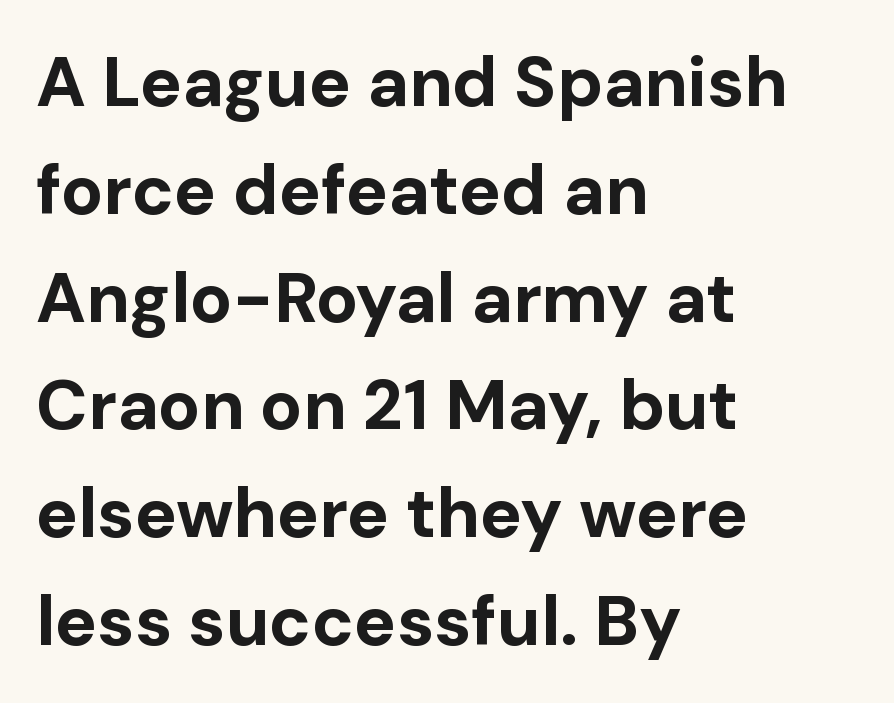
Q: Is the text bold? A: Yes.
Q: Is the text italic (slanted)? A: No, it is upright.
Q: Is the typeface a serif or a sans-serif typeface? A: Sans-serif.
Q: Is the text underlined? A: No.
Q: How is the paragraph aligned? A: Left-aligned.
Q: Is the spacing between letters normal or unusually wide? A: Normal.
Q: Is the spacing between lines tight, normal or loose? A: Normal.
Q: Width (condensed, normal, or wide)? A: Normal.
Q: Stroke contrast? A: Low.
Q: x-height? A: Medium.
Q: Monospaced? A: No.
